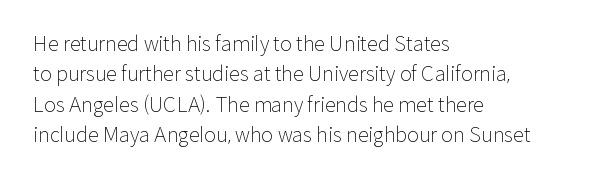
The image shows 20 px text type, upright; set left-aligned, normal line spacing (1.52x), normal letter spacing, not underlined.
